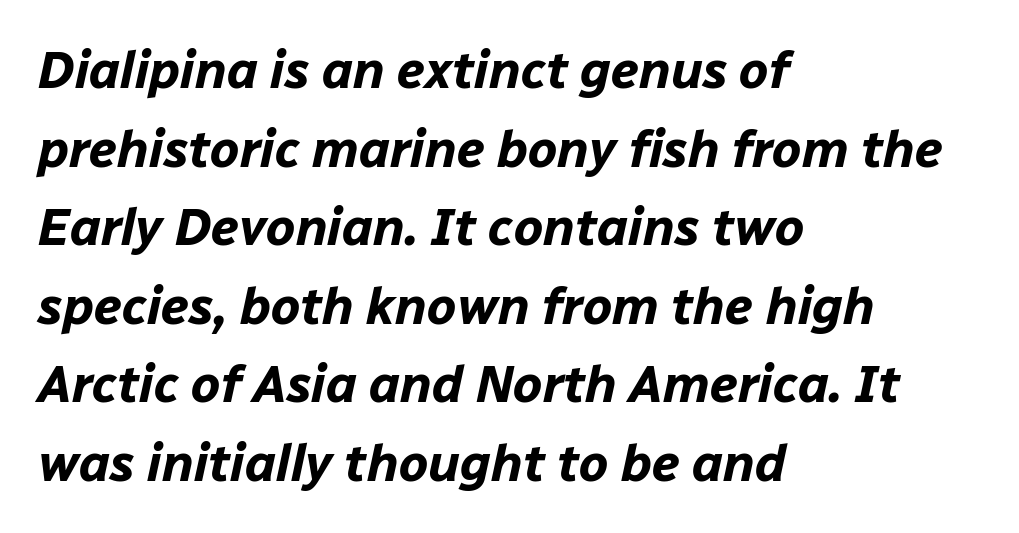
{"italic": "yes", "lean": "right", "slant_degrees": 12, "bold": "yes", "weight": "bold", "width": "normal", "stroke_contrast": "low", "x_height": "medium", "monospaced": "no", "underline": "no", "align": "left", "line_spacing": "normal", "line_spacing_ratio": 1.51, "letter_spacing": "normal", "letter_spacing_em": 0.0, "glyph_px": 52}
